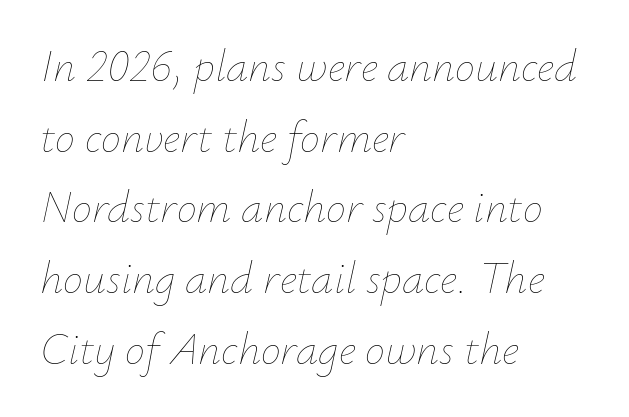
The image shows 45 px thin type, italic (leaning right); set left-aligned, normal line spacing (1.57x), normal letter spacing, not underlined; low stroke contrast and a small x-height.
